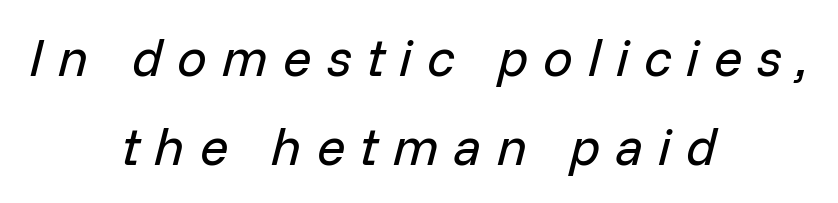
Q: Is the text bold? A: No.
Q: Is the text italic (slanted)? A: Yes, it leans right by about 14 degrees.
Q: Is the text underlined? A: No.
Q: How is the paragraph aligned? A: Centered.
Q: Is the spacing between letters normal or unusually wide? A: Unusually wide.
Q: Is the spacing between lines tight, normal or loose? A: Normal.
Q: Width (condensed, normal, or wide)? A: Normal.
Q: Stroke contrast? A: Low.
Q: x-height? A: Medium.
Q: Monospaced? A: No.
